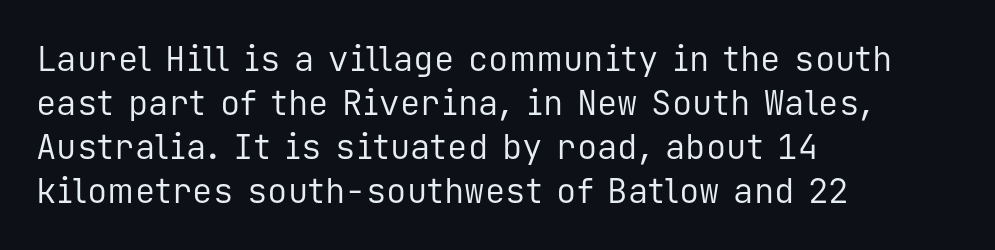
The image shows 34 px regular-weight sans-serif type, upright, monospaced; set left-aligned, normal line spacing (1.29x), normal letter spacing, not underlined; low stroke contrast and a medium x-height.
